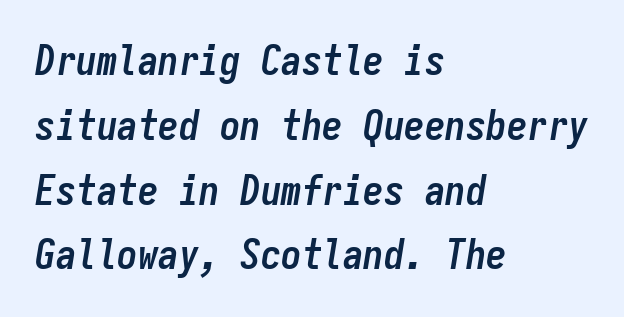
The image shows 41 px semibold, condensed type, italic (leaning right), monospaced; set left-aligned, normal line spacing (1.58x), normal letter spacing, not underlined; low stroke contrast and a medium x-height.
